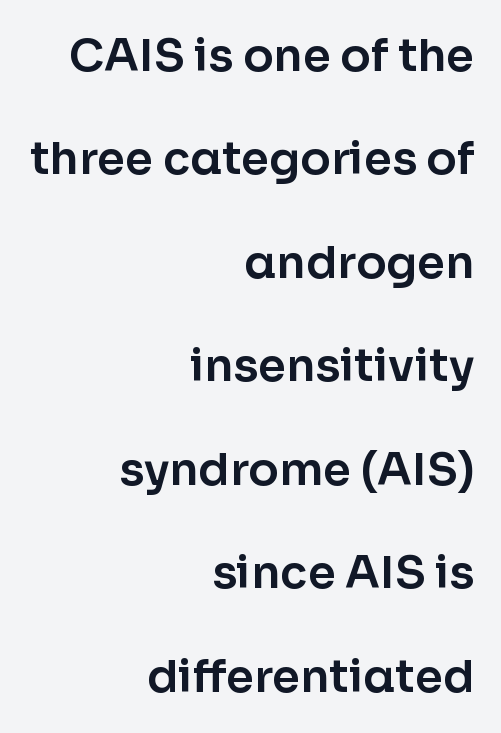
How are the letters spaced? Ordinarily, with no added tracking. Every stem runs plumb, perpendicular to the baseline. The zone under the glyphs is completely vacant. The face used here is a sans, in the tradition of grotesques and geometrics. Each new line begins a long way beneath the previous one.
